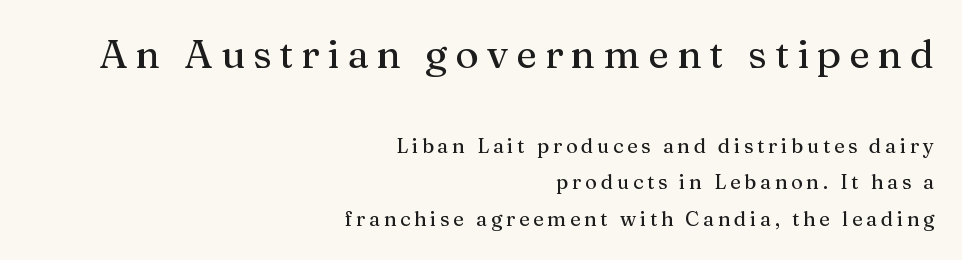
Q: Is the text italic (slanted)? A: No, it is upright.
Q: Is the typeface a serif or a sans-serif typeface? A: Serif.
Q: Is the text underlined? A: No.
Q: How is the paragraph aligned? A: Right-aligned.
Q: Which block of text is set in a larger size, the first (top) or the second (bottom)? A: The first (top) one.
Q: Width (condensed, normal, or wide)? A: Normal.
Q: Stroke contrast? A: Medium.
Q: x-height? A: Medium.
Q: Monospaced? A: No.
